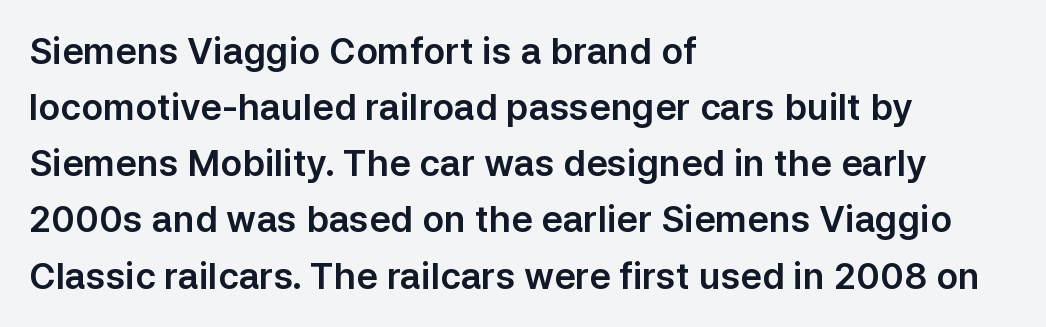
The specimen omits any rule beneath the text block's lines. Standard letterfit; no display-style spreading of the glyphs. Unlike italic type, these characters show no tilt at all. A typesetter would call this proportional, since set widths differ per character. Rows of type keep a routine distance in the vertical direction. Is the block centered? No — it sits flush against the left margin.
